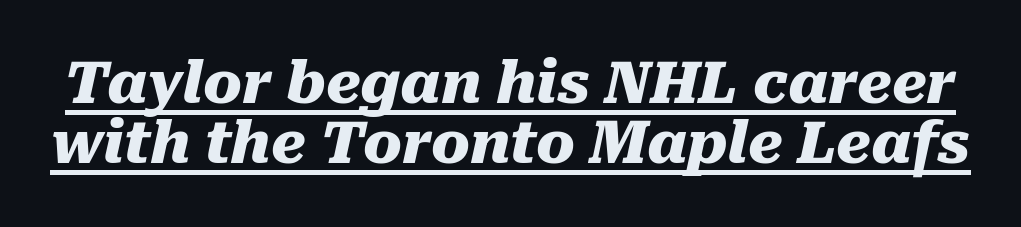
Letter spacing: default. Successive baselines arrive quickly, one right under another. Here the designer chose a conventional face with non-uniform glyph widths. Tall strokes in this sample are angled rather than plumb.
